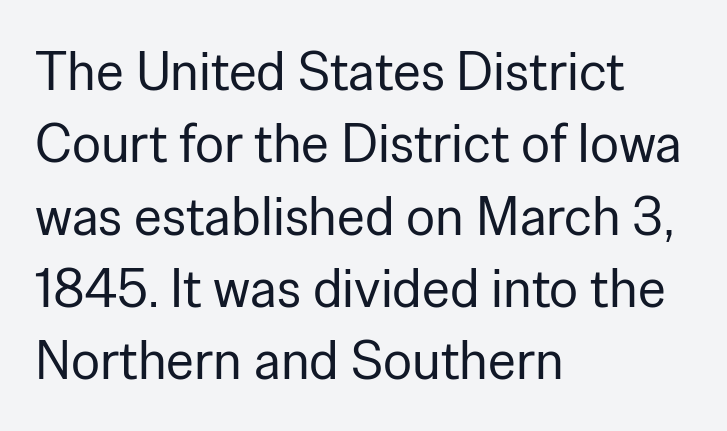
The image shows 54 px regular-weight sans-serif type, upright; set left-aligned, normal line spacing (1.34x), normal letter spacing, not underlined; low stroke contrast and a medium x-height.
